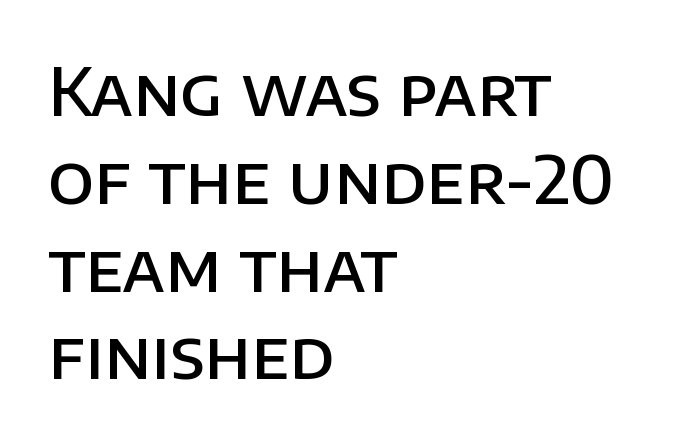
The image shows 66 px semibold sans-serif type, upright; set left-aligned, normal line spacing (1.33x), normal letter spacing, not underlined; low stroke contrast and a large x-height.
